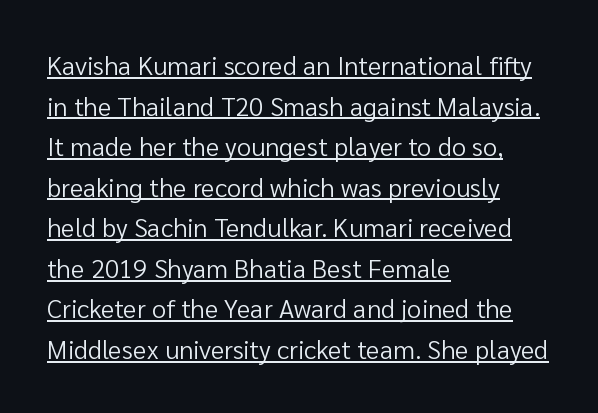
{"italic": "no", "bold": "no", "underline": "yes", "align": "left", "line_spacing": "normal", "line_spacing_ratio": 1.56, "letter_spacing": "normal", "letter_spacing_em": 0.0, "glyph_px": 26}
